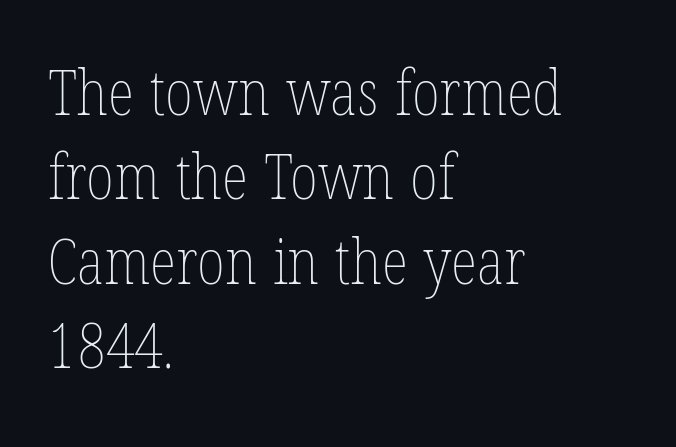
{"italic": "no", "bold": "no", "weight": "thin", "width": "condensed", "stroke_contrast": "low", "x_height": "medium", "monospaced": "no", "underline": "no", "align": "left", "line_spacing": "normal", "line_spacing_ratio": 1.36, "letter_spacing": "normal", "letter_spacing_em": 0.0, "glyph_px": 62}
